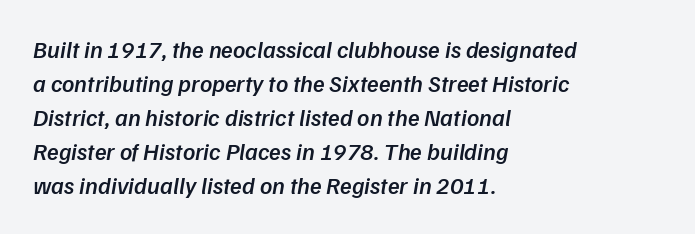
Q: Is the text bold? A: Semi-bold.
Q: Is the text italic (slanted)? A: Yes, it leans right by about 9 degrees.
Q: Is the text underlined? A: No.
Q: How is the paragraph aligned? A: Left-aligned.
Q: Is the spacing between letters normal or unusually wide? A: Normal.
Q: Is the spacing between lines tight, normal or loose? A: Normal.
